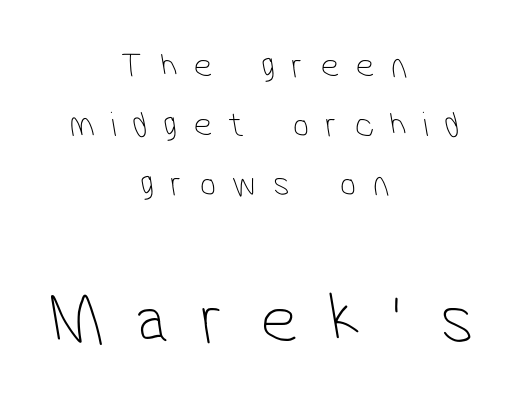
{"serif": "no", "bold": "no", "weight": "thin", "width": "condensed", "stroke_contrast": "low", "x_height": "medium", "monospaced": "no", "underline": "no", "align": "center", "line_spacing": "normal", "line_spacing_ratio": 1.64, "letter_spacing": "wide", "letter_spacing_em": 0.46, "larger_block": "second", "size_ratio": 2.03, "glyph_px": 73}
